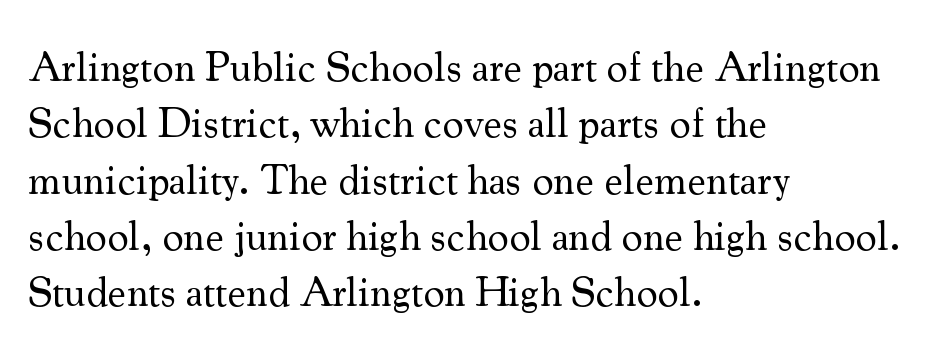
Varying glyph widths throughout — classic text-font behaviour. The type sits square on the baseline with zero lean. Horizontal bands of white between lines are of average thickness. Typographically, this falls in the serif category. Words appear dense and cohesive because spacing is normal.
